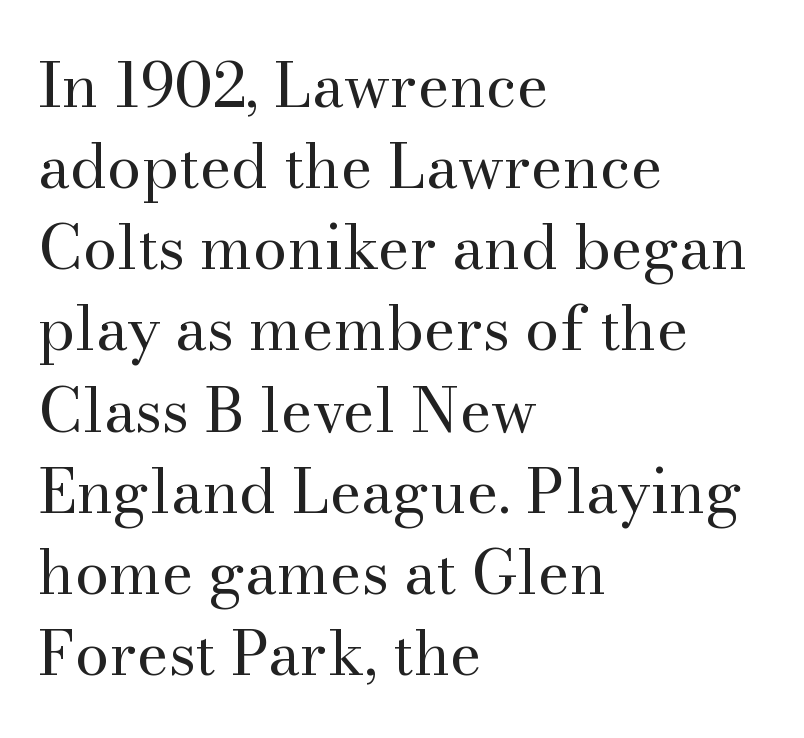
The image shows 61 px regular-weight serif type, upright; set left-aligned, normal line spacing (1.33x), normal letter spacing, not underlined; medium stroke contrast and a small x-height.
